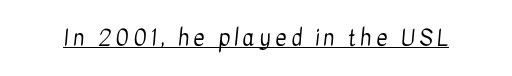
The image shows 22 px text type; set unusually wide letter spacing (+0.2 em), underlined.
